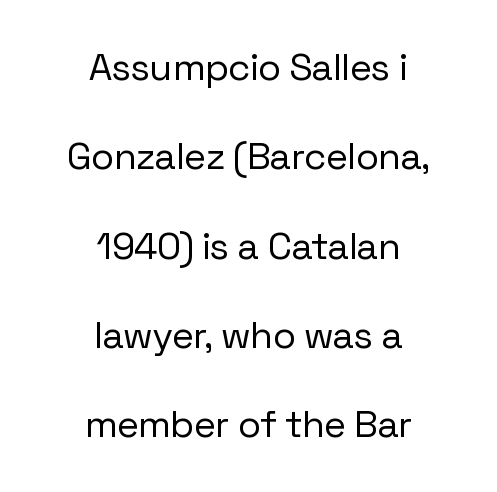
The image shows 38 px regular-weight sans-serif type, upright; set centered, loose line spacing (2.35x), normal letter spacing, not underlined; low stroke contrast and a medium x-height.
